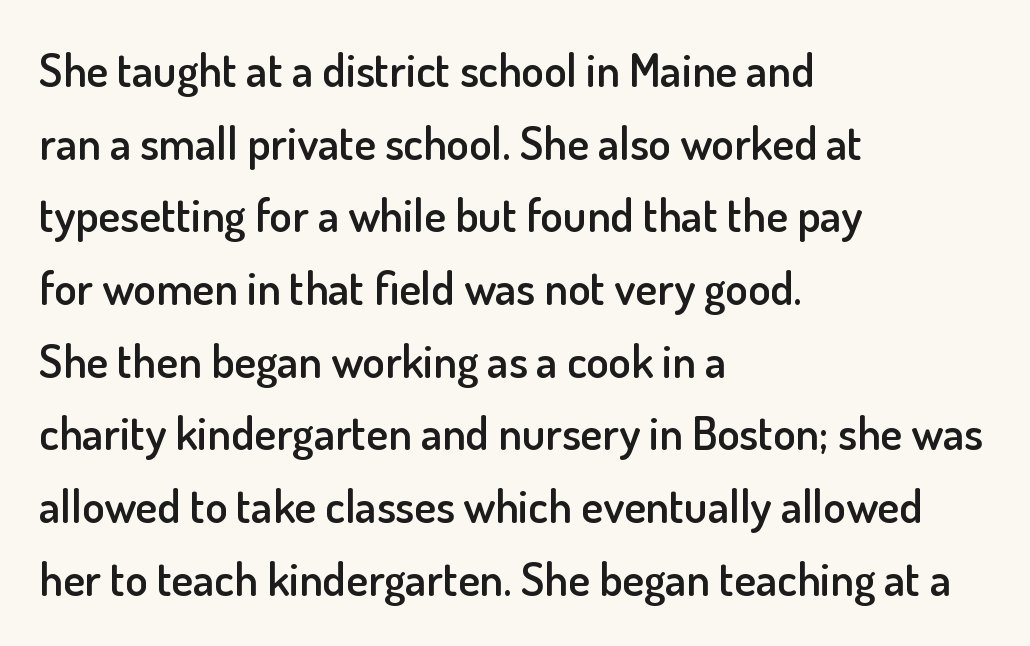
The image shows 46 px semibold sans-serif type, upright; set left-aligned, normal line spacing (1.58x), normal letter spacing, not underlined; low stroke contrast and a small x-height.
